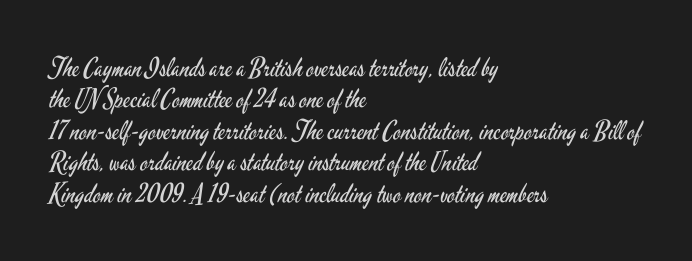
The image shows 26 px text type; set left-aligned, line spacing 1.21x, normal letter spacing, not underlined.
